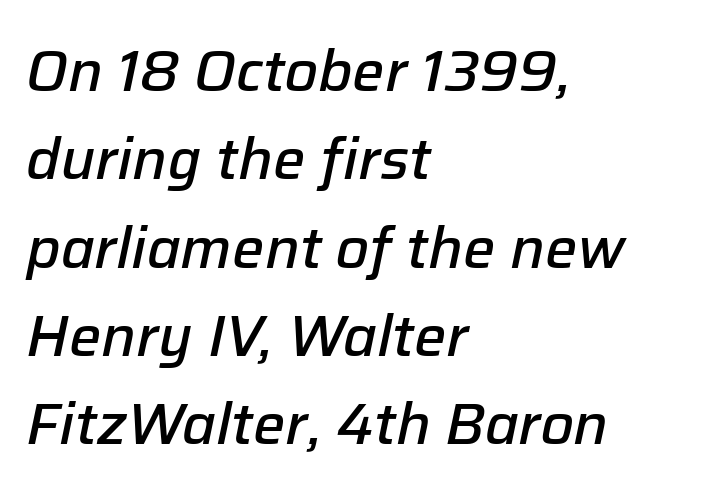
The paragraph has a hard left edge and a soft right edge. When letters slant like this, we call the style italic. Spacing verdict: proportional, widths tailored to each character. The face used here is a semibold: visibly heavier than regular, lighter than bold. The tracking reads as untouched default to a designer's eye. Horizontal bands of white between lines are of average thickness.
